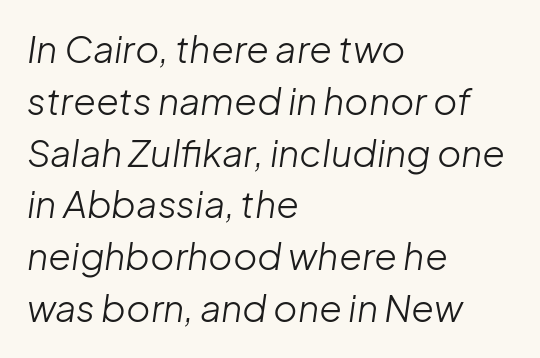
The image shows 37 px light type, italic (leaning right); set left-aligned, normal line spacing (1.4x), normal letter spacing, not underlined; low stroke contrast and a medium x-height.
